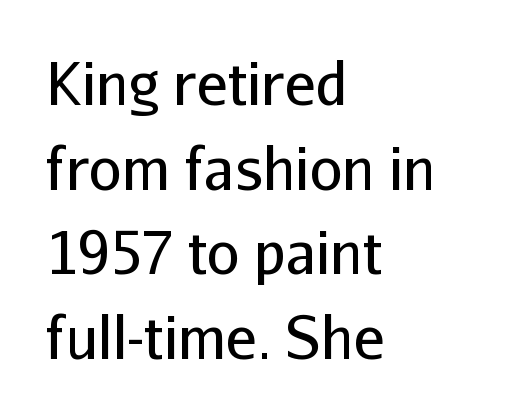
Q: Is the text bold? A: No.
Q: Is the text italic (slanted)? A: No, it is upright.
Q: Is the typeface a serif or a sans-serif typeface? A: Sans-serif.
Q: Is the text underlined? A: No.
Q: How is the paragraph aligned? A: Left-aligned.
Q: Is the spacing between letters normal or unusually wide? A: Normal.
Q: Is the spacing between lines tight, normal or loose? A: Normal.
Q: Width (condensed, normal, or wide)? A: Normal.
Q: Stroke contrast? A: Low.
Q: x-height? A: Medium.
Q: Monospaced? A: No.
